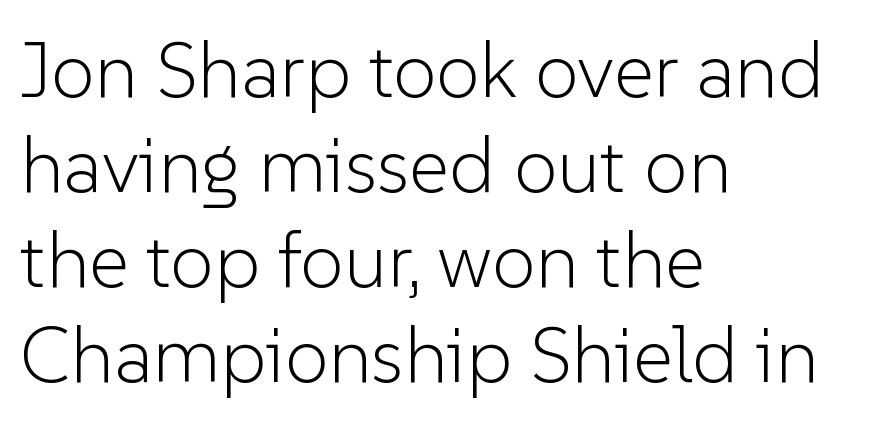
{"serif": "no", "italic": "no", "bold": "no", "weight": "light", "width": "normal", "stroke_contrast": "low", "x_height": "medium", "monospaced": "no", "underline": "no", "align": "left", "line_spacing_ratio": 1.22, "letter_spacing": "normal", "letter_spacing_em": 0.0, "glyph_px": 78}
